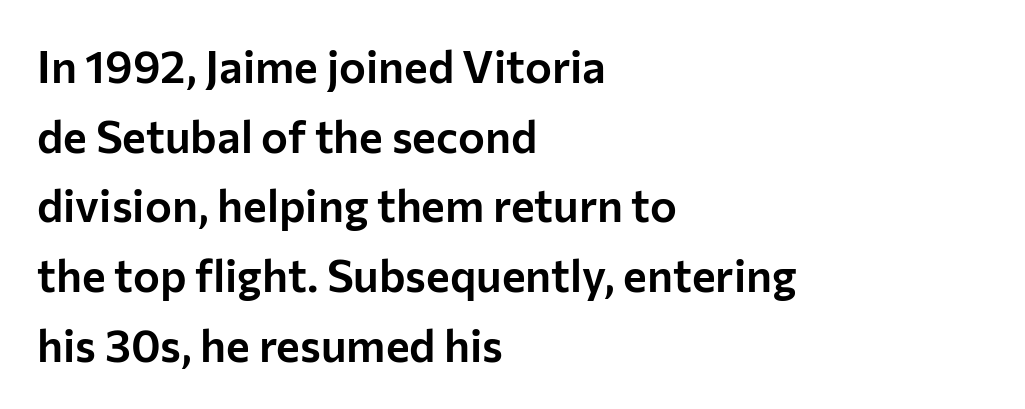
{"serif": "no", "italic": "no", "width": "normal", "stroke_contrast": "low", "x_height": "medium", "monospaced": "no", "underline": "no", "align": "left", "line_spacing": "normal", "line_spacing_ratio": 1.55, "letter_spacing": "normal", "letter_spacing_em": 0.0, "glyph_px": 45}
